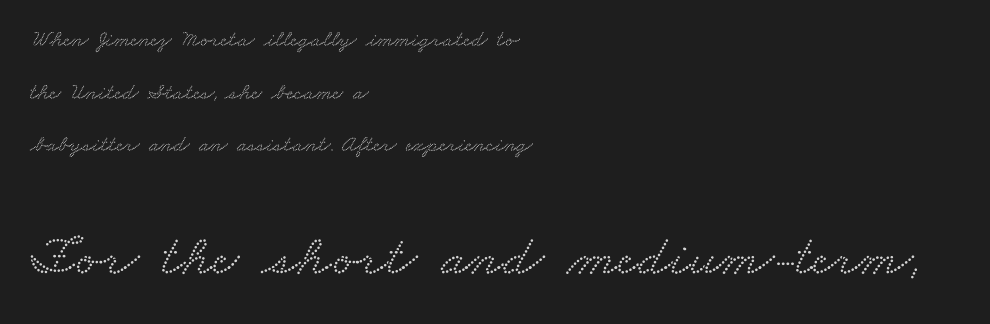
The image shows 58 px wide type; set left-aligned, loose line spacing (2.29x), normal letter spacing, not underlined; the second (bottom) block is 2.52x larger; low stroke contrast and a small x-height.
